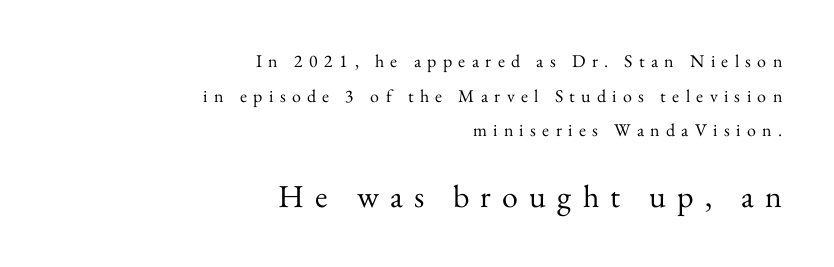
{"serif": "yes", "italic": "no", "bold": "no", "weight": "regular", "width": "normal", "stroke_contrast": "medium", "x_height": "small", "monospaced": "no", "underline": "no", "align": "right", "line_spacing": "loose", "line_spacing_ratio": 1.92, "letter_spacing": "wide", "letter_spacing_em": 0.35, "larger_block": "second", "size_ratio": 1.78, "glyph_px": 32}
